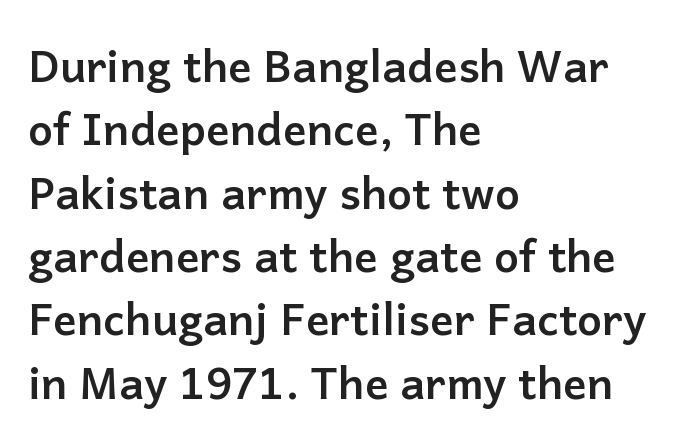
Q: Is the text bold? A: Yes.
Q: Is the text italic (slanted)? A: No, it is upright.
Q: Is the typeface a serif or a sans-serif typeface? A: Sans-serif.
Q: Is the text underlined? A: No.
Q: How is the paragraph aligned? A: Left-aligned.
Q: Is the spacing between letters normal or unusually wide? A: Normal.
Q: Is the spacing between lines tight, normal or loose? A: Normal.
Q: Width (condensed, normal, or wide)? A: Normal.
Q: Stroke contrast? A: Low.
Q: x-height? A: Medium.
Q: Monospaced? A: No.
